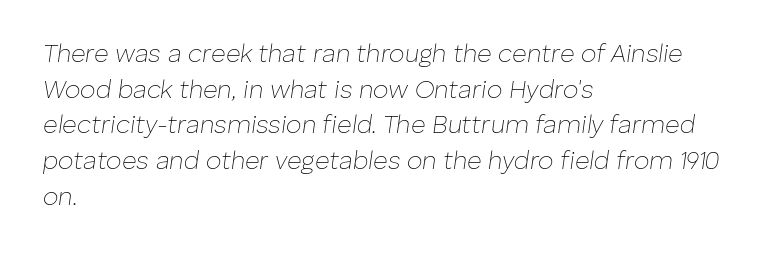
Q: Is the text bold? A: No.
Q: Is the text italic (slanted)? A: Yes, it leans right by about 8 degrees.
Q: Is the text underlined? A: No.
Q: How is the paragraph aligned? A: Left-aligned.
Q: Is the spacing between letters normal or unusually wide? A: Normal.
Q: Is the spacing between lines tight, normal or loose? A: Normal.
